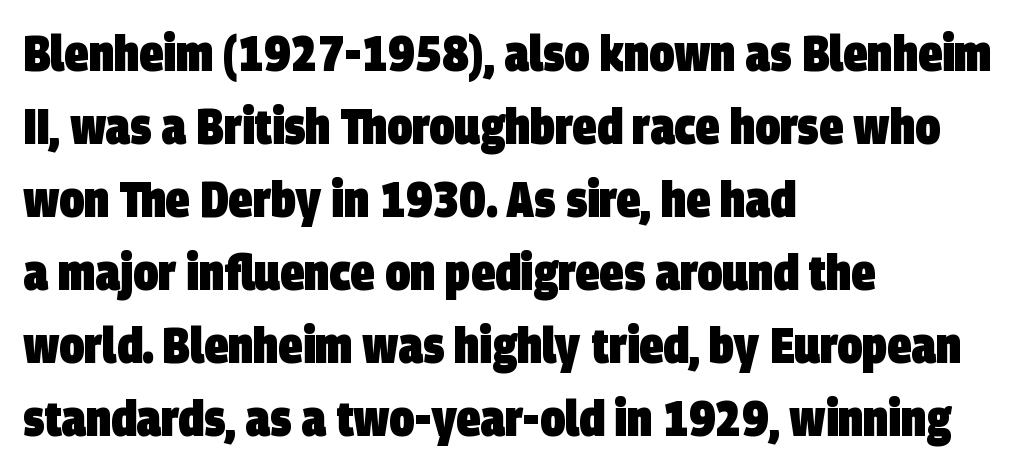
Q: Is the text bold? A: Yes.
Q: Is the typeface a serif or a sans-serif typeface? A: Sans-serif.
Q: Is the text underlined? A: No.
Q: How is the paragraph aligned? A: Left-aligned.
Q: Is the spacing between letters normal or unusually wide? A: Normal.
Q: Is the spacing between lines tight, normal or loose? A: Normal.
Q: Width (condensed, normal, or wide)? A: Condensed.
Q: Stroke contrast? A: Low.
Q: x-height? A: Large.
Q: Monospaced? A: No.
